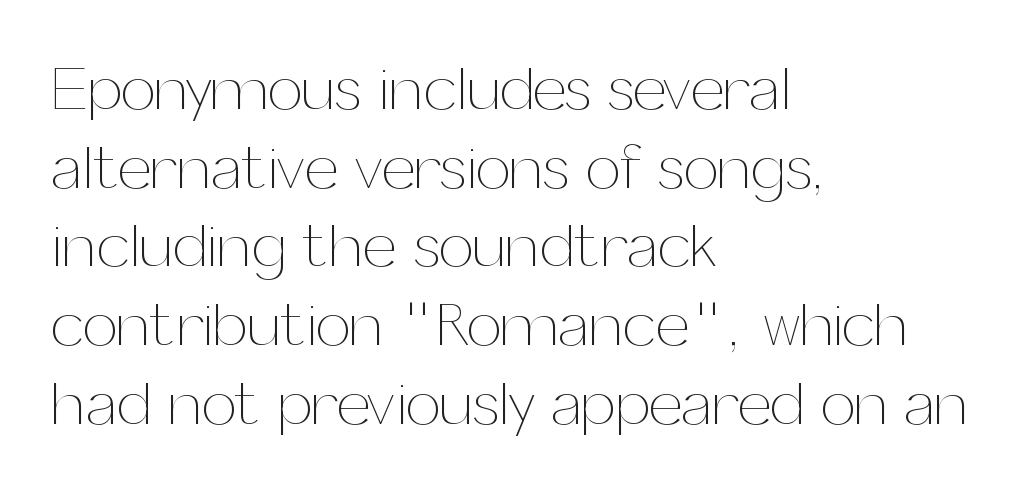
{"italic": "no", "bold": "no", "weight": "thin", "width": "normal", "stroke_contrast": "medium", "x_height": "medium", "monospaced": "no", "underline": "no", "align": "left", "line_spacing": "normal", "line_spacing_ratio": 1.27, "letter_spacing": "normal", "letter_spacing_em": 0.0, "glyph_px": 62}
